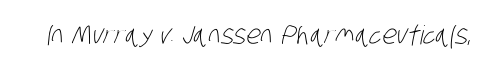
Q: Is the text bold? A: No.
Q: Is the text underlined? A: No.
Q: Is the spacing between letters normal or unusually wide? A: Normal.
